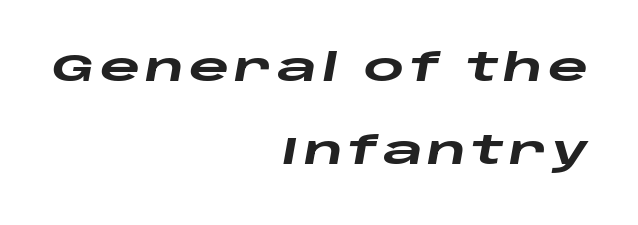
Q: Is the text bold? A: Yes.
Q: Is the text italic (slanted)? A: Yes, it leans right by about 10 degrees.
Q: Is the text underlined? A: No.
Q: How is the paragraph aligned? A: Right-aligned.
Q: Is the spacing between lines tight, normal or loose? A: Loose.
Q: Width (condensed, normal, or wide)? A: Wide.
Q: Stroke contrast? A: Low.
Q: x-height? A: Large.
Q: Monospaced? A: No.
